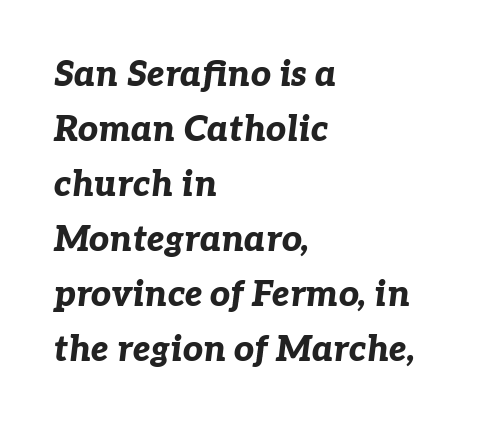
The image shows 35 px bold type, italic (leaning right); set left-aligned, normal line spacing (1.57x), normal letter spacing, not underlined; low stroke contrast and a medium x-height.
